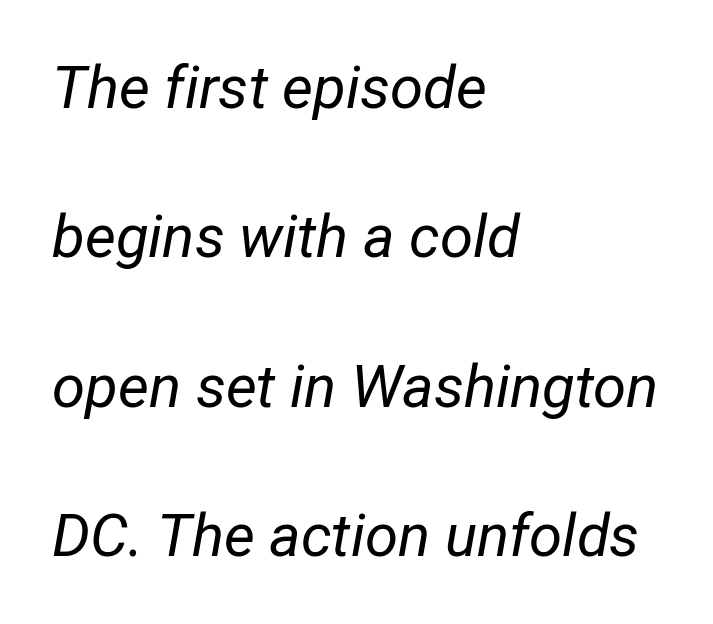
The line texture is even and compact thanks to regular tracking. The font's italic variant was chosen for this text. Each row of text sits above clean, open space. The letters advance in unequal steps, a hallmark of proportional type. These lines stand farther apart than default settings would place them. No letter is thick-stroked: the sample isn't bold.
